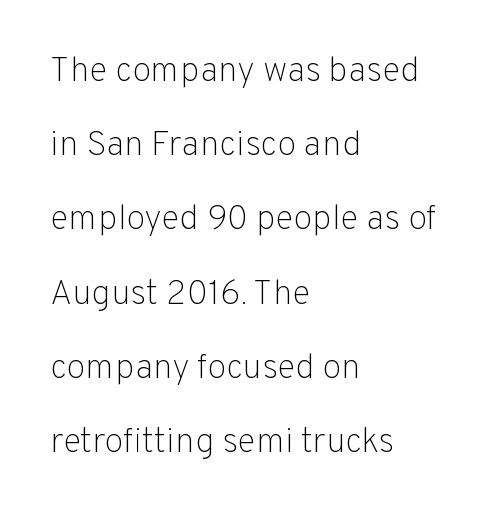
Do the letters lean? They stand straight. Caption: face not bold, strokes unweighted. These lines are composed in type without serifs. This sample has the flowing, uneven cadence of proportional lettering.
